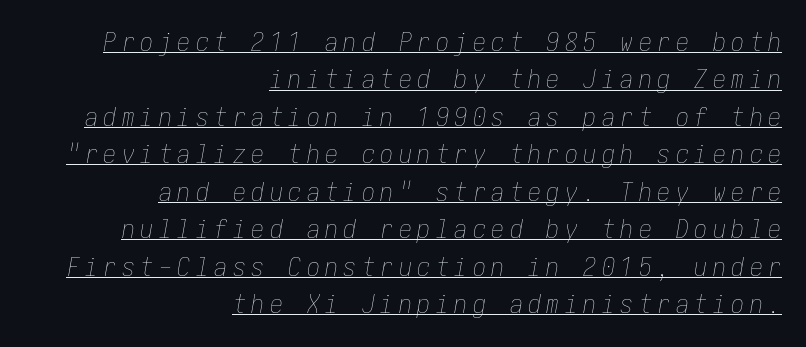
Q: Is the text bold? A: No.
Q: Is the text italic (slanted)? A: Yes, it leans right by about 10 degrees.
Q: Is the text underlined? A: Yes.
Q: How is the paragraph aligned? A: Right-aligned.
Q: Is the spacing between letters normal or unusually wide? A: Unusually wide.
Q: Is the spacing between lines tight, normal or loose? A: Normal.
